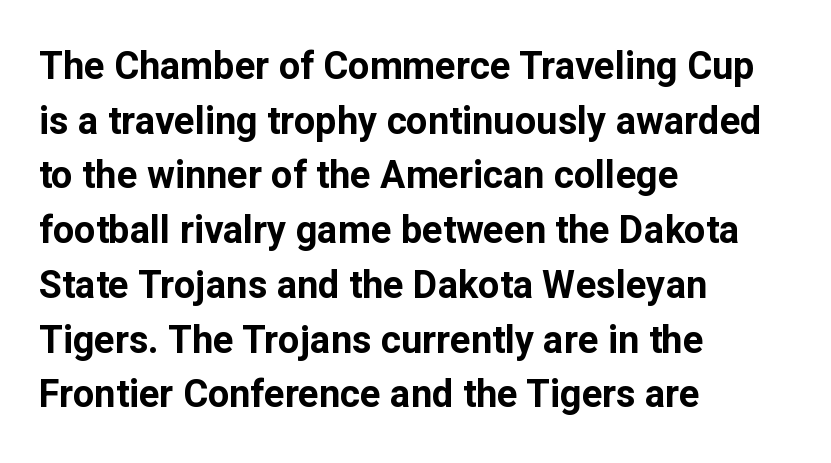
Honestly, there is no underline to notice here at all. Chunky letters — that's bold for sure. Teacher's note: observe the even left margin — that is flush-left alignment. Observe the ordinary spacing: letters are neighbours, not strangers.
